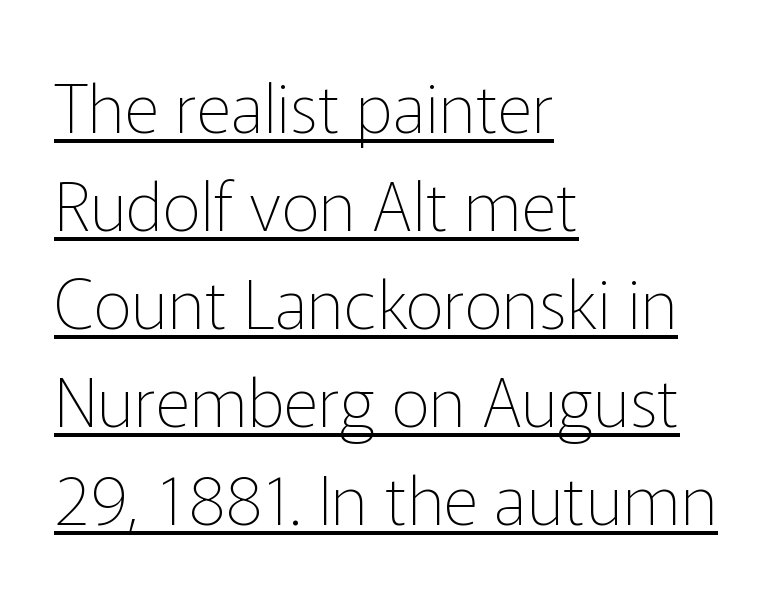
Posture: straight, roman, zero tilt. How are the letters spaced? Ordinarily, with no added tracking. If you drew a ruler down the left edge, every line would touch it. The specimen includes a rule beneath the text block's lines.
